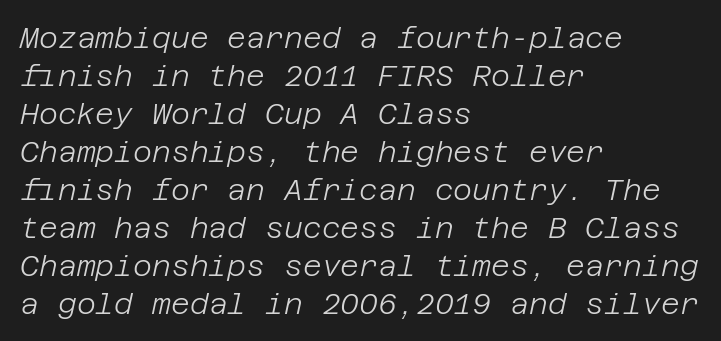
{"italic": "yes", "lean": "right", "slant_degrees": 12, "bold": "no", "weight": "light", "width": "normal", "stroke_contrast": "low", "x_height": "large", "underline": "no", "align": "left", "line_spacing": "normal", "line_spacing_ratio": 1.31, "letter_spacing": "normal", "letter_spacing_em": 0.0, "glyph_px": 29}
